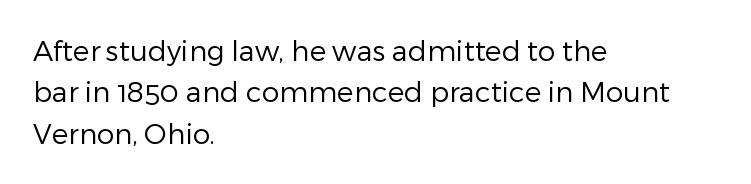
{"serif": "no", "italic": "no", "bold": "no", "weight": "regular", "width": "normal", "stroke_contrast": "low", "x_height": "medium", "monospaced": "no", "underline": "no", "align": "left", "line_spacing": "normal", "line_spacing_ratio": 1.48, "letter_spacing": "normal", "letter_spacing_em": 0.0, "glyph_px": 28}
